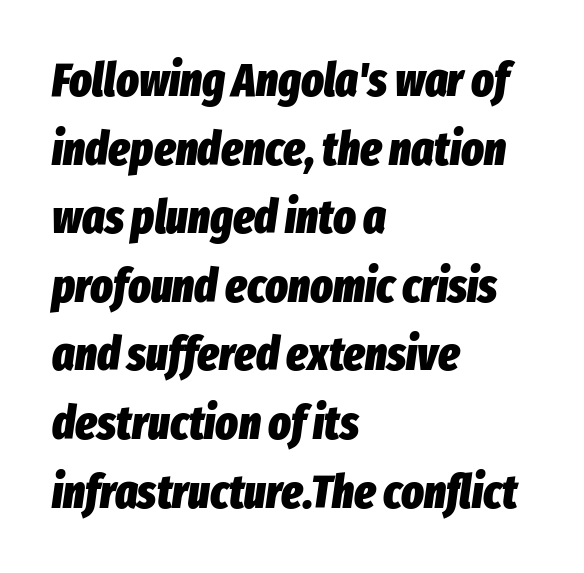
Q: Is the text bold? A: Yes.
Q: Is the text italic (slanted)? A: Yes, it leans right by about 8 degrees.
Q: Is the text underlined? A: No.
Q: How is the paragraph aligned? A: Left-aligned.
Q: Is the spacing between letters normal or unusually wide? A: Normal.
Q: Is the spacing between lines tight, normal or loose? A: Normal.
Q: Width (condensed, normal, or wide)? A: Condensed.
Q: Stroke contrast? A: Low.
Q: x-height? A: Medium.
Q: Monospaced? A: No.
